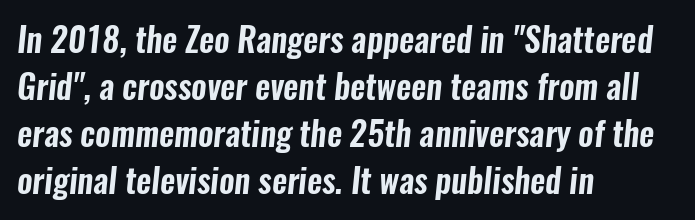
Q: Is the typeface a serif or a sans-serif typeface? A: Sans-serif.
Q: Is the text underlined? A: No.
Q: How is the paragraph aligned? A: Left-aligned.
Q: Is the spacing between letters normal or unusually wide? A: Normal.
Q: Is the spacing between lines tight, normal or loose? A: Normal.
Q: Width (condensed, normal, or wide)? A: Condensed.
Q: Stroke contrast? A: Low.
Q: x-height? A: Medium.
Q: Monospaced? A: No.
